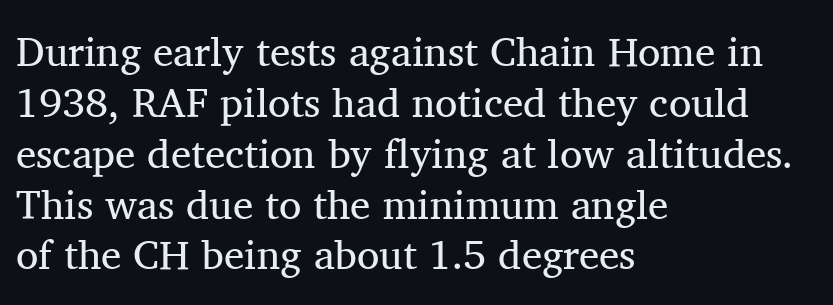
Check under the words: just untouched page. Font category for this specimen: serif. How are the letters spaced? Ordinarily, with no added tracking. Think of a printed novel: that variable character pitch is what you see here. This is the regular roman posture of the typeface. No chunkiness to these letters — they're not bold.
